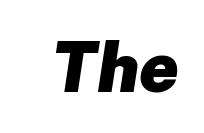
The image shows 70 px heavy type, italic (leaning right); set normal letter spacing, not underlined; low stroke contrast and a medium x-height.
